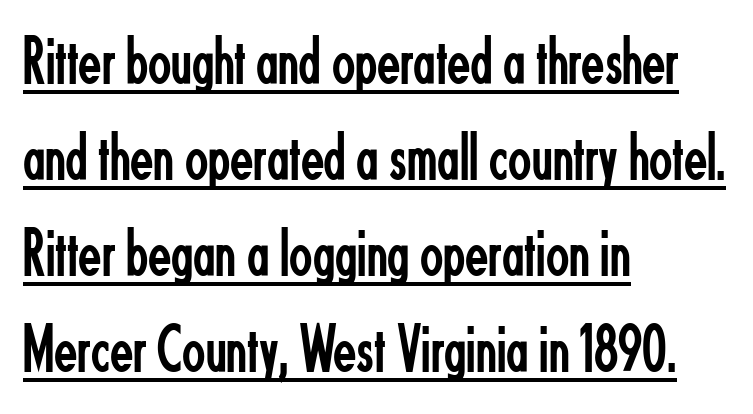
{"serif": "no", "italic": "no", "bold": "no", "weight": "regular", "width": "condensed", "stroke_contrast": "low", "x_height": "small", "monospaced": "no", "underline": "yes", "align": "left", "line_spacing": "normal", "line_spacing_ratio": 1.41, "letter_spacing": "normal", "letter_spacing_em": 0.0, "glyph_px": 68}
